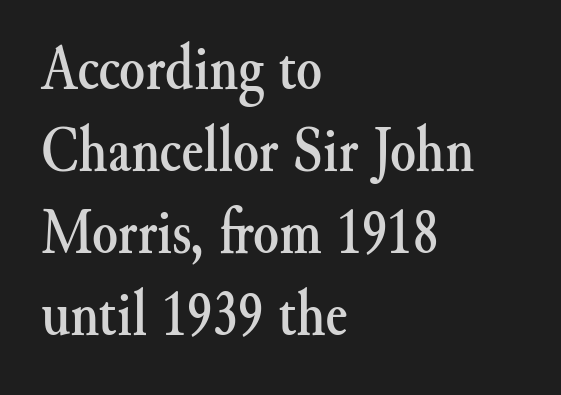
{"serif": "yes", "italic": "no", "width": "normal", "stroke_contrast": "medium", "x_height": "small", "monospaced": "no", "underline": "no", "align": "left", "line_spacing_ratio": 1.24, "letter_spacing": "normal", "letter_spacing_em": 0.0, "glyph_px": 66}
